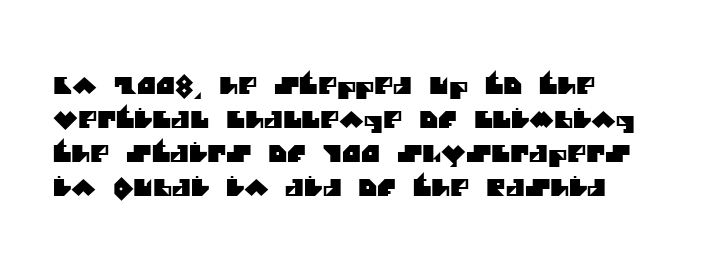
Honestly, the row spacing looks completely unremarkable. The setting favours the left margin, as ordinary paragraphs usually do. There is no visible air inserted between adjacent glyphs. Rule under the text: the space is simply empty.
